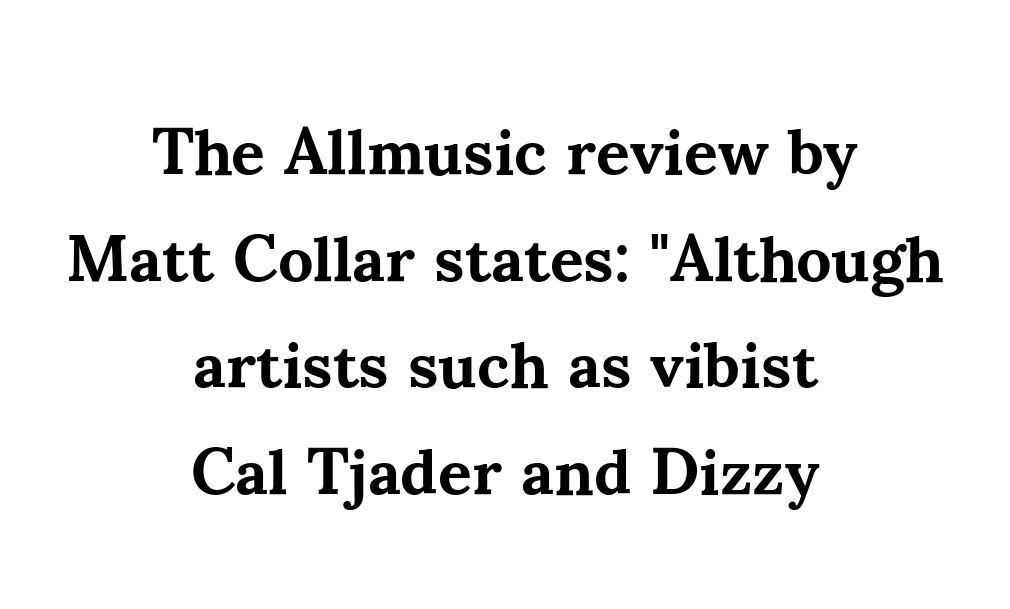
Q: Is the text bold? A: Yes.
Q: Is the text italic (slanted)? A: No, it is upright.
Q: Is the typeface a serif or a sans-serif typeface? A: Serif.
Q: Is the text underlined? A: No.
Q: How is the paragraph aligned? A: Centered.
Q: Is the spacing between letters normal or unusually wide? A: Normal.
Q: Is the spacing between lines tight, normal or loose? A: Normal.
Q: Width (condensed, normal, or wide)? A: Normal.
Q: Stroke contrast? A: Medium.
Q: x-height? A: Small.
Q: Monospaced? A: No.
